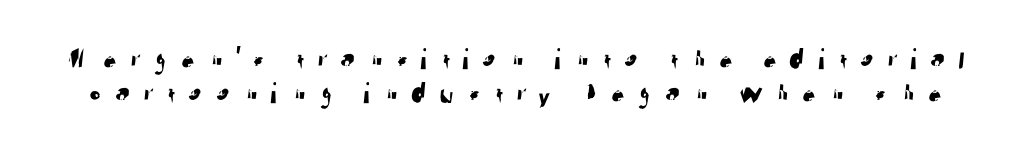
Q: Is the typeface a serif or a sans-serif typeface? A: Sans-serif.
Q: Is the text underlined? A: No.
Q: Is the spacing between letters normal or unusually wide? A: Unusually wide.
Q: Is the spacing between lines tight, normal or loose? A: Tight.
Q: Width (condensed, normal, or wide)? A: Normal.
Q: Stroke contrast? A: Low.
Q: x-height? A: Medium.
Q: Monospaced? A: No.
